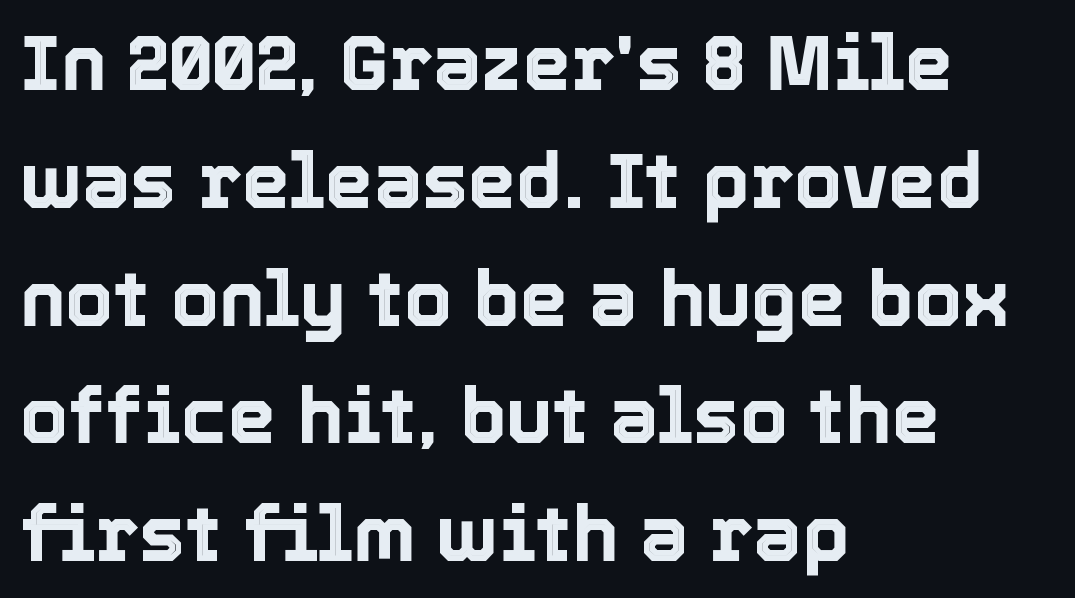
Posture: upright roman. Proportional: the letters do not fall into vertical columns. The lines sit at an ordinary, default distance from one another. The passage shown has conventional tracking throughout. The space directly below the letters is spotless.
